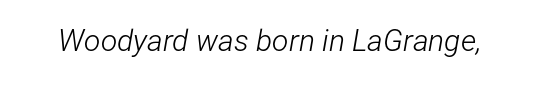
{"italic": "yes", "lean": "right", "slant_degrees": 12, "bold": "no", "weight": "light", "width": "condensed", "stroke_contrast": "low", "x_height": "medium", "monospaced": "no", "underline": "no", "letter_spacing": "normal", "letter_spacing_em": 0.0, "glyph_px": 30}
